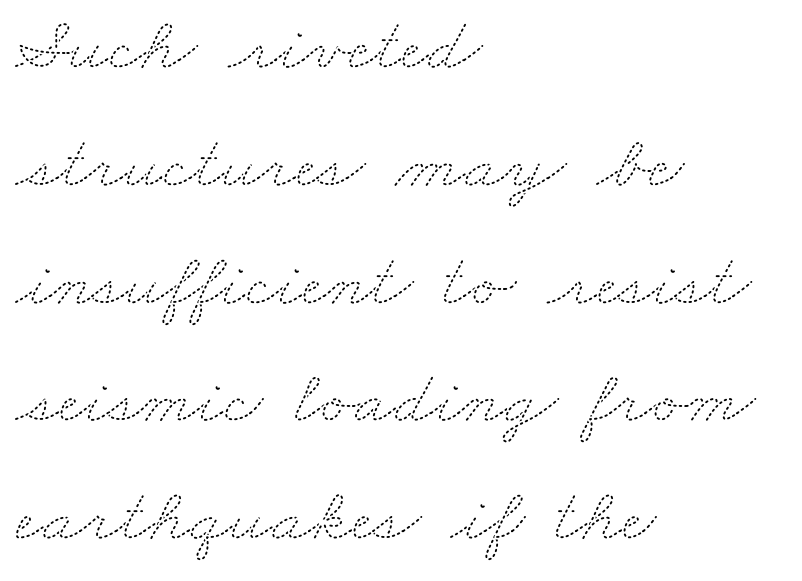
Q: Is the text bold? A: No.
Q: Is the text underlined? A: No.
Q: How is the paragraph aligned? A: Left-aligned.
Q: Is the spacing between letters normal or unusually wide? A: Normal.
Q: Is the spacing between lines tight, normal or loose? A: Normal.
Q: Width (condensed, normal, or wide)? A: Wide.
Q: Stroke contrast? A: Medium.
Q: x-height? A: Small.
Q: Monospaced? A: No.
